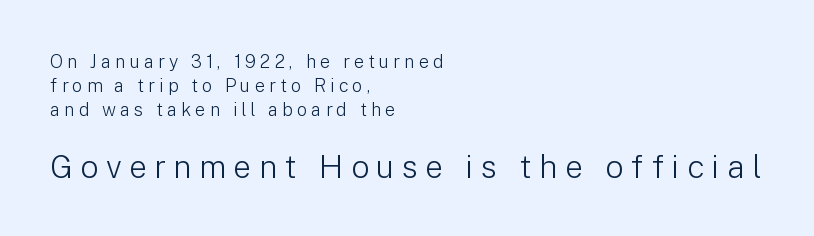
{"serif": "no", "italic": "no", "bold": "no", "weight": "light", "width": "normal", "stroke_contrast": "low", "x_height": "medium", "monospaced": "no", "underline": "no", "align": "left", "line_spacing": "normal", "line_spacing_ratio": 1.32, "letter_spacing": "wide", "letter_spacing_em": 0.23, "larger_block": "second", "size_ratio": 1.78, "glyph_px": 32}
